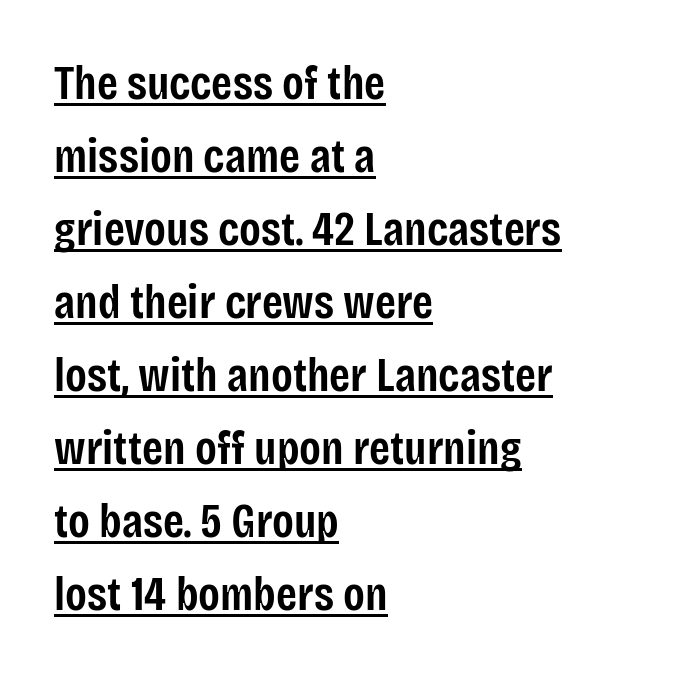
Note: no serifs on the glyphs. No italicization has been applied; the sample stays upright. Rows of type keep a routine distance in the vertical direction. A typesetter would call this proportional, since set widths differ per character. On the weight axis this lands at semibold, roughly 600.
